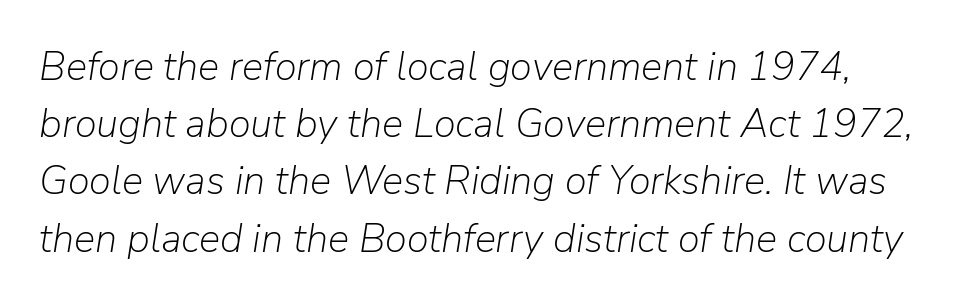
The image shows 40 px light type, italic (leaning right); set normal line spacing (1.43x), normal letter spacing, not underlined; low stroke contrast and a medium x-height.
